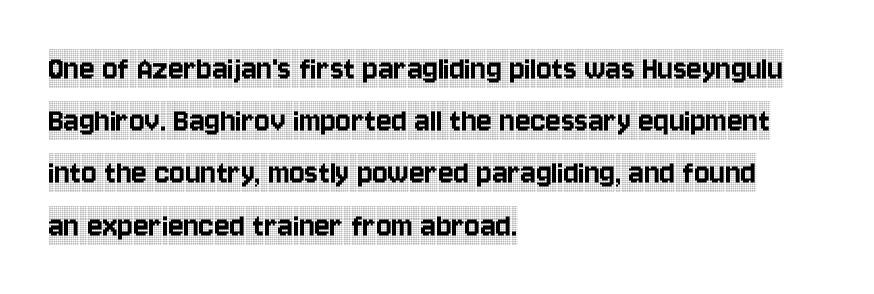
One-word summary of the alignment: left. Every character sits straight up, as roman type does. To sum up the face: it has serifs. The space beneath each line is pristine and unruled. Think of a printed novel: that variable character pitch is what you see here.
